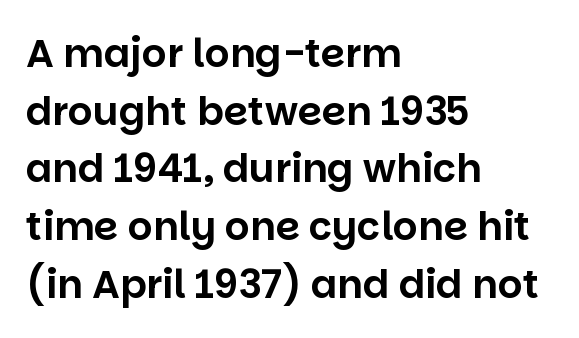
Q: Is the text italic (slanted)? A: No, it is upright.
Q: Is the typeface a serif or a sans-serif typeface? A: Sans-serif.
Q: Is the text underlined? A: No.
Q: How is the paragraph aligned? A: Left-aligned.
Q: Is the spacing between letters normal or unusually wide? A: Normal.
Q: Is the spacing between lines tight, normal or loose? A: Normal.
Q: Width (condensed, normal, or wide)? A: Normal.
Q: Stroke contrast? A: Low.
Q: x-height? A: Large.
Q: Monospaced? A: No.
